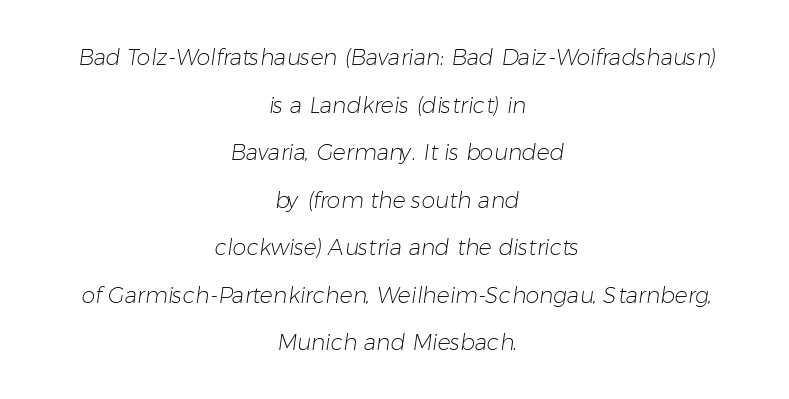
A student would call this center alignment; a typographer would say set centered. How would I describe the line gaps? Wide and relaxed. The glyphs are unaccompanied by any horizontal stroke below them. Stroke thickness stays within the range of a standard reading face or lighter. Spacing between characters is what you'd get straight out of the box.
